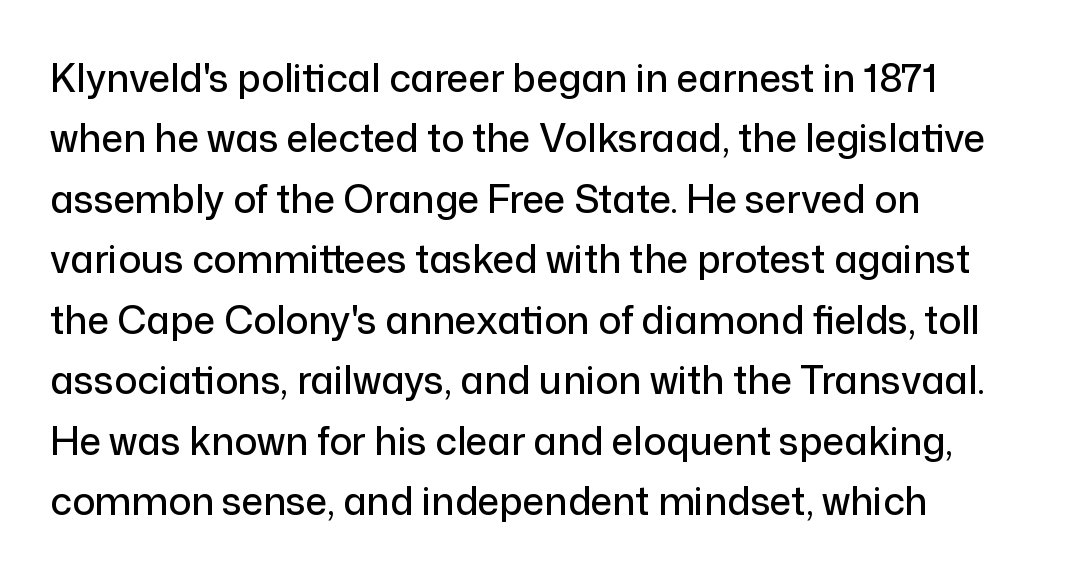
The image shows 38 px sans-serif type, upright; set left-aligned, normal line spacing (1.59x), normal letter spacing, not underlined; low stroke contrast and a medium x-height.
